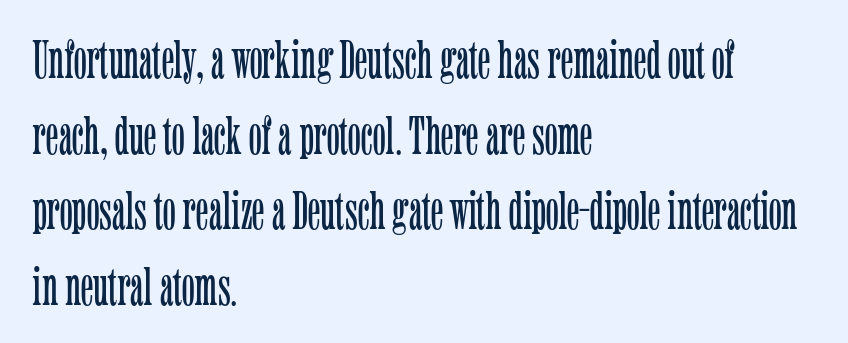
This is serif lettering, the kind often seen in printed books. Note the varied advance widths — an 'i' is clearly narrower than an 'm'. Is there any slant? The stems are plumb. Has an underline been added? It has not. The horizontal fit of the characters is conventional and even.
